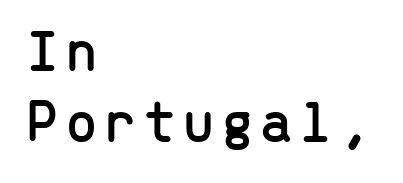
The image shows 59 px sans-serif type, upright, monospaced; set left-aligned, line spacing 1.2x, not underlined; low stroke contrast and a medium x-height.
